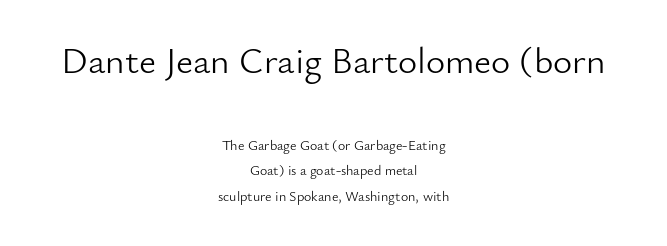
{"serif": "no", "italic": "no", "bold": "no", "weight": "light", "width": "normal", "stroke_contrast": "low", "x_height": "small", "monospaced": "no", "underline": "no", "align": "center", "line_spacing_ratio": 1.84, "letter_spacing": "normal", "letter_spacing_em": 0.0, "larger_block": "first", "size_ratio": 2.64, "glyph_px": 37}
